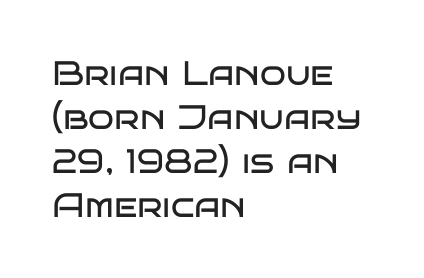
{"serif": "no", "italic": "no", "bold": "no", "weight": "regular", "width": "wide", "stroke_contrast": "low", "x_height": "large", "monospaced": "no", "underline": "no", "align": "left", "line_spacing": "normal", "line_spacing_ratio": 1.29, "letter_spacing": "normal", "letter_spacing_em": 0.0, "glyph_px": 34}
